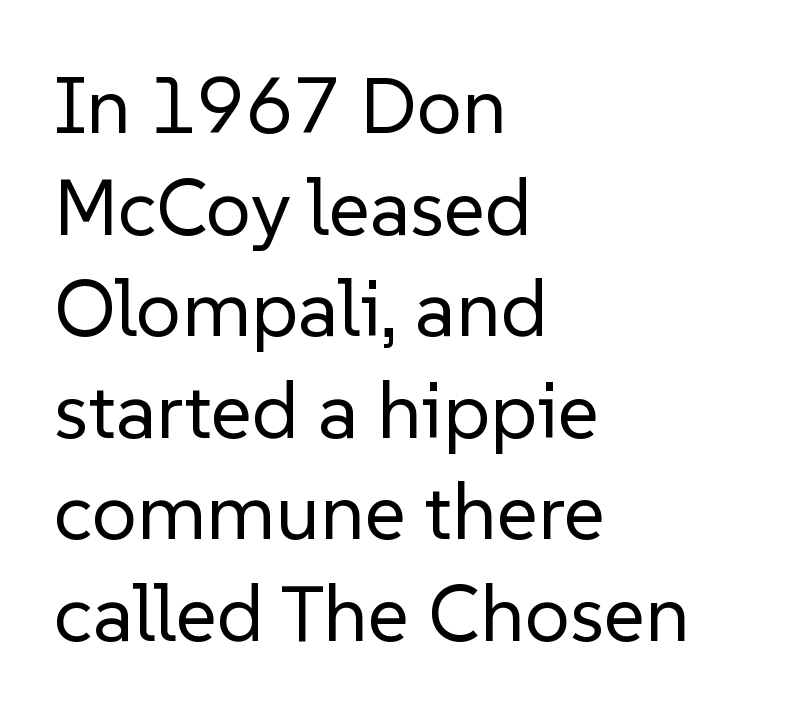
Q: Is the text bold? A: No.
Q: Is the text italic (slanted)? A: No, it is upright.
Q: Is the typeface a serif or a sans-serif typeface? A: Sans-serif.
Q: Is the text underlined? A: No.
Q: How is the paragraph aligned? A: Left-aligned.
Q: Is the spacing between letters normal or unusually wide? A: Normal.
Q: Is the spacing between lines tight, normal or loose? A: Normal.
Q: Width (condensed, normal, or wide)? A: Normal.
Q: Stroke contrast? A: Low.
Q: x-height? A: Medium.
Q: Monospaced? A: No.
